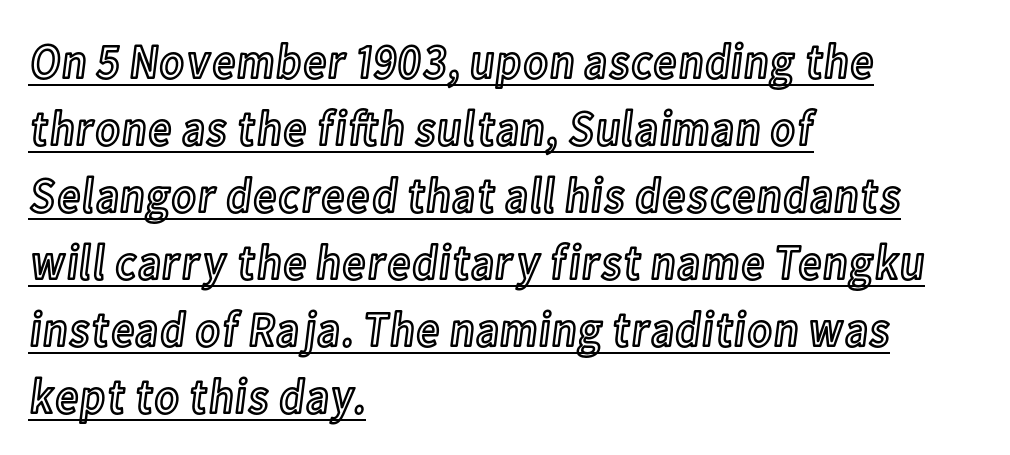
The image shows 50 px condensed type; set left-aligned, normal line spacing (1.34x), normal letter spacing, underlined; a medium x-height.
